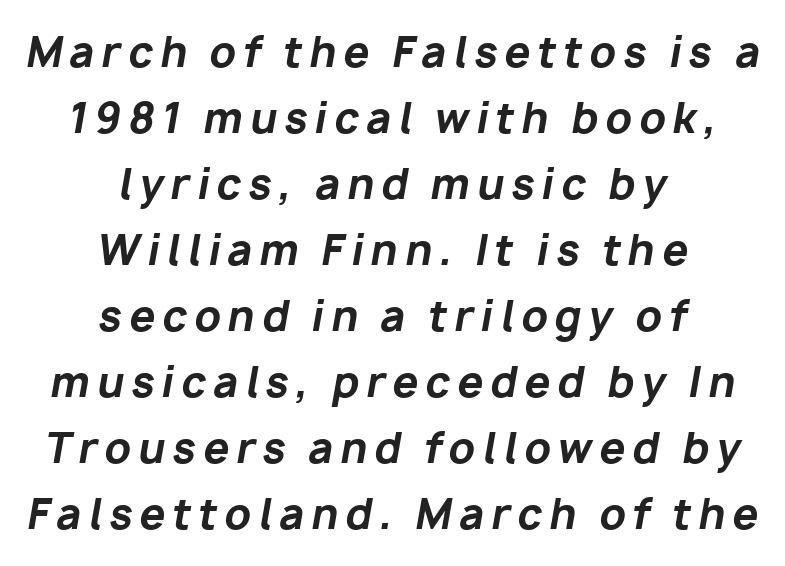
Anything drawn beneath the words? Only blank space. The letters advance in unequal steps, a hallmark of proportional type. Baseline-to-baseline distance is the conventional proportion of letter height. Does the weight exceed regular? Yes, all the way to bold. Designer's note — italics engaged.
